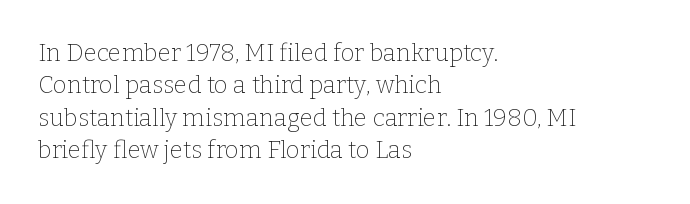
The image shows 24 px text type, upright; set left-aligned, normal line spacing (1.35x), normal letter spacing, not underlined.
